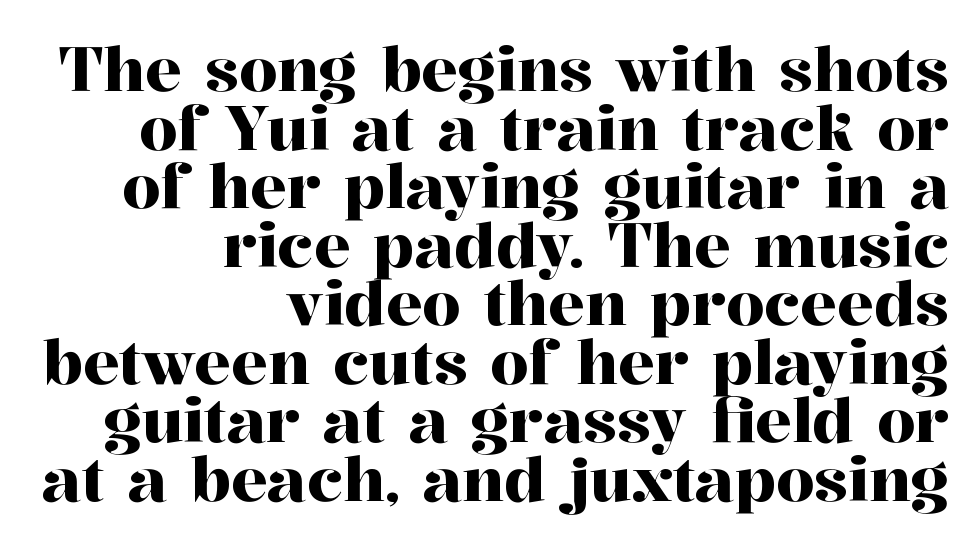
{"serif": "yes", "italic": "no", "width": "normal", "stroke_contrast": "high", "x_height": "medium", "monospaced": "no", "underline": "no", "align": "right", "line_spacing": "tight", "line_spacing_ratio": 0.96, "letter_spacing": "normal", "letter_spacing_em": 0.0, "glyph_px": 61}
